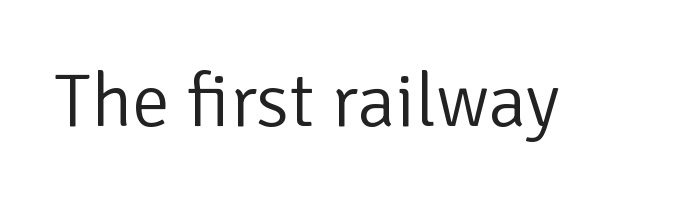
Q: Is the text bold? A: No.
Q: Is the text italic (slanted)? A: No, it is upright.
Q: Is the typeface a serif or a sans-serif typeface? A: Sans-serif.
Q: Is the text underlined? A: No.
Q: Is the spacing between letters normal or unusually wide? A: Normal.
Q: Width (condensed, normal, or wide)? A: Normal.
Q: Stroke contrast? A: Low.
Q: x-height? A: Medium.
Q: Monospaced? A: No.
